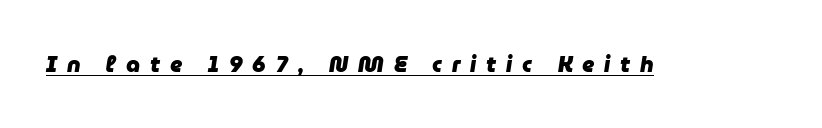
Beneath each row of characters lies a ruled line. The tracking reads as deliberately expanded to a designer's eye. Designer's note — italics engaged. Compared with an ordinary text face, these strokes are far heavier — a full bold.
